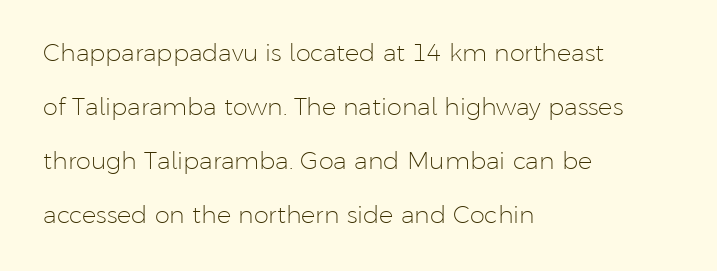
Q: Is the text bold? A: No.
Q: Is the text italic (slanted)? A: No, it is upright.
Q: Is the text underlined? A: No.
Q: How is the paragraph aligned? A: Left-aligned.
Q: Is the spacing between letters normal or unusually wide? A: Normal.
Q: Is the spacing between lines tight, normal or loose? A: Loose.
